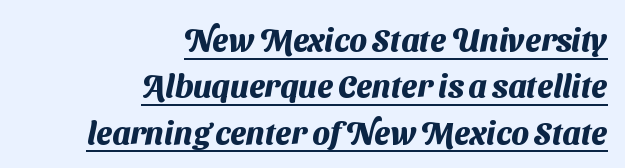
{"serif": "no", "bold": "yes", "weight": "heavy", "width": "normal", "stroke_contrast": "medium", "x_height": "medium", "monospaced": "no", "underline": "yes", "align": "right", "line_spacing": "normal", "line_spacing_ratio": 1.45, "letter_spacing": "normal", "letter_spacing_em": 0.0, "glyph_px": 32}
